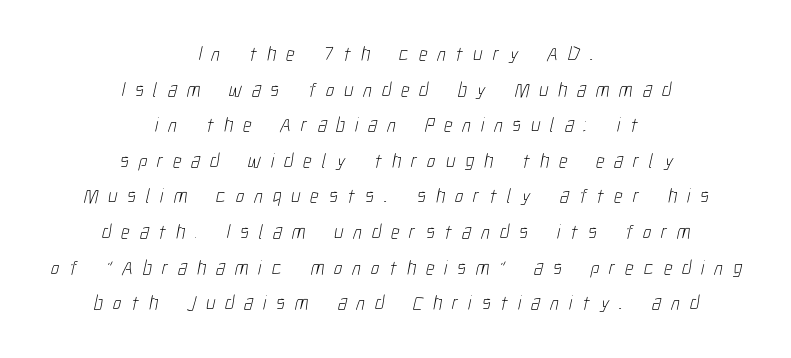
Check under the words: just untouched page. How are the letters spaced? Widely, with obvious added tracking. The weight tops out at a normal text grade. The compositor balanced each line on the midline.
